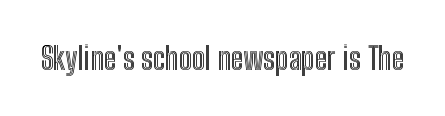
The image shows 31 px condensed type, upright; set normal letter spacing, not underlined; a medium x-height.
